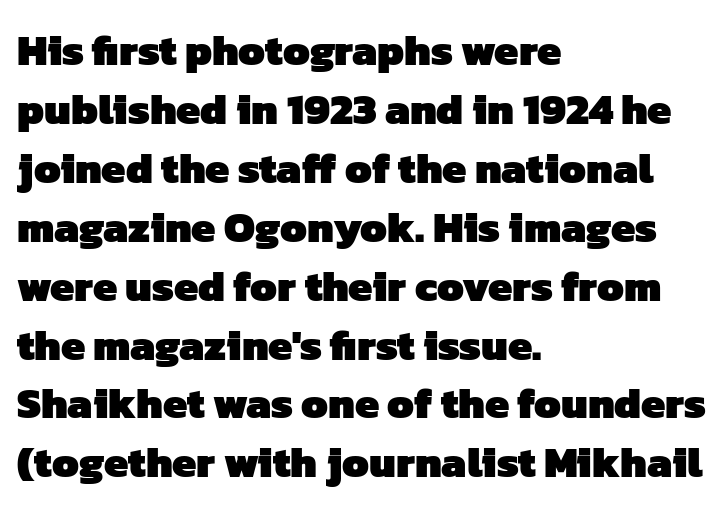
{"serif": "no", "bold": "yes", "weight": "heavy", "width": "normal", "stroke_contrast": "low", "x_height": "medium", "monospaced": "no", "underline": "no", "align": "left", "line_spacing": "normal", "line_spacing_ratio": 1.37, "letter_spacing": "normal", "letter_spacing_em": 0.0, "glyph_px": 43}
